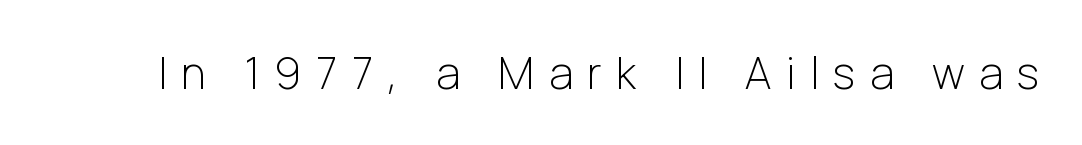
{"serif": "no", "italic": "no", "bold": "no", "weight": "light", "width": "normal", "stroke_contrast": "low", "x_height": "medium", "monospaced": "no", "underline": "no", "letter_spacing": "wide", "letter_spacing_em": 0.33, "glyph_px": 44}
